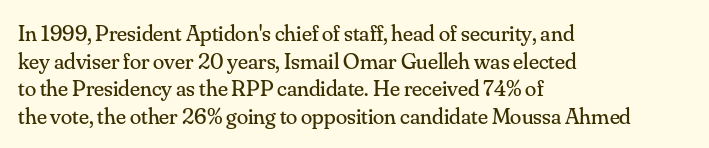
Unlike italic type, these characters show no tilt at all. The string is rendered with underlining switched off. The lines are quadded left. Tracking here is standard; glyphs follow each other at the usual distance. The letters look calm and open, with moderate or lighter stems.
